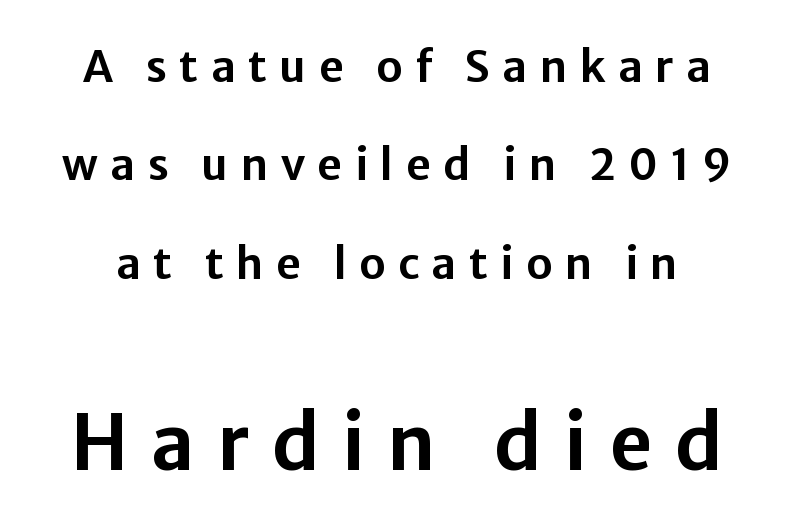
The image shows 76 px sans-serif type, upright; set loose line spacing (2.29x), unusually wide letter spacing (+0.29 em), not underlined; the second (bottom) block is 1.77x larger; low stroke contrast and a medium x-height.
